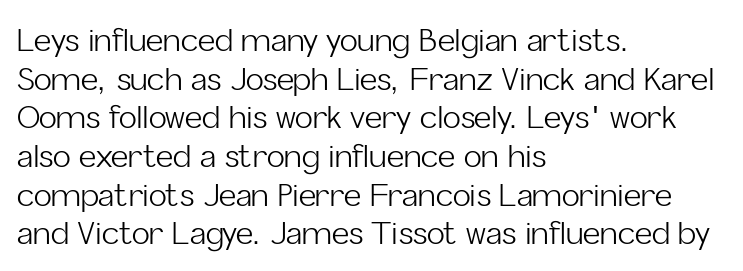
The image shows 30 px light sans-serif type, upright; set left-aligned, normal line spacing (1.29x), normal letter spacing, not underlined; low stroke contrast and a medium x-height.
